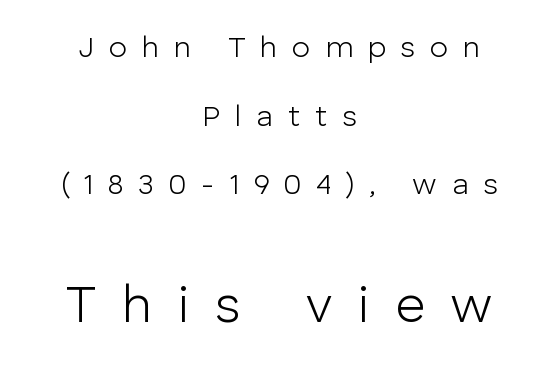
The image shows 52 px light sans-serif type, upright; set centered, loose line spacing (2.29x), unusually wide letter spacing (+0.49 em), not underlined; the second (bottom) block is 1.73x larger; low stroke contrast and a medium x-height.
